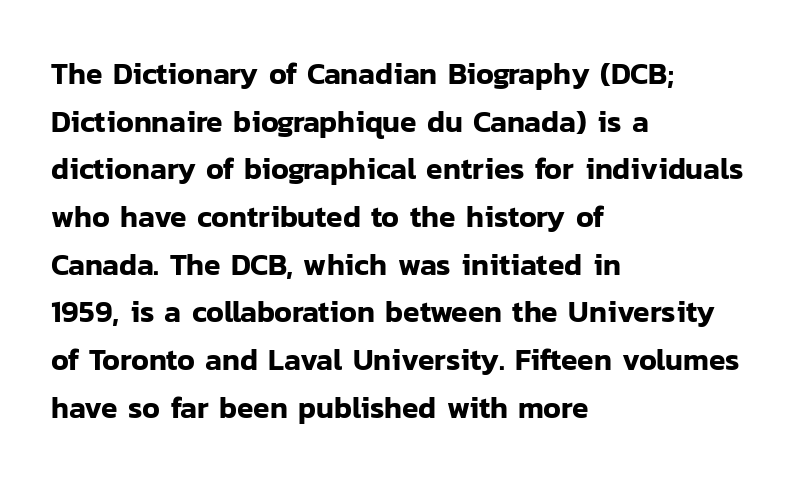
The letterforms sit shoulder to shoulder at normal distance. This is roman type, the default non-slanted kind. Stroke terminals: plain, sans-serif. This block has exactly the height ordinary leading produces. The passage shown is not underscored anywhere. A typesetter would call this proportional, since set widths differ per character.
